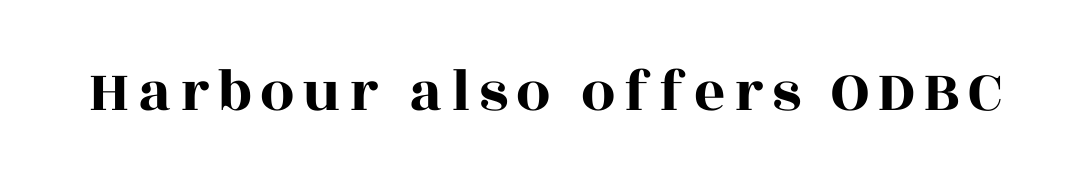
{"serif": "yes", "italic": "no", "width": "wide", "x_height": "large", "monospaced": "no", "underline": "no", "glyph_px": 61}
